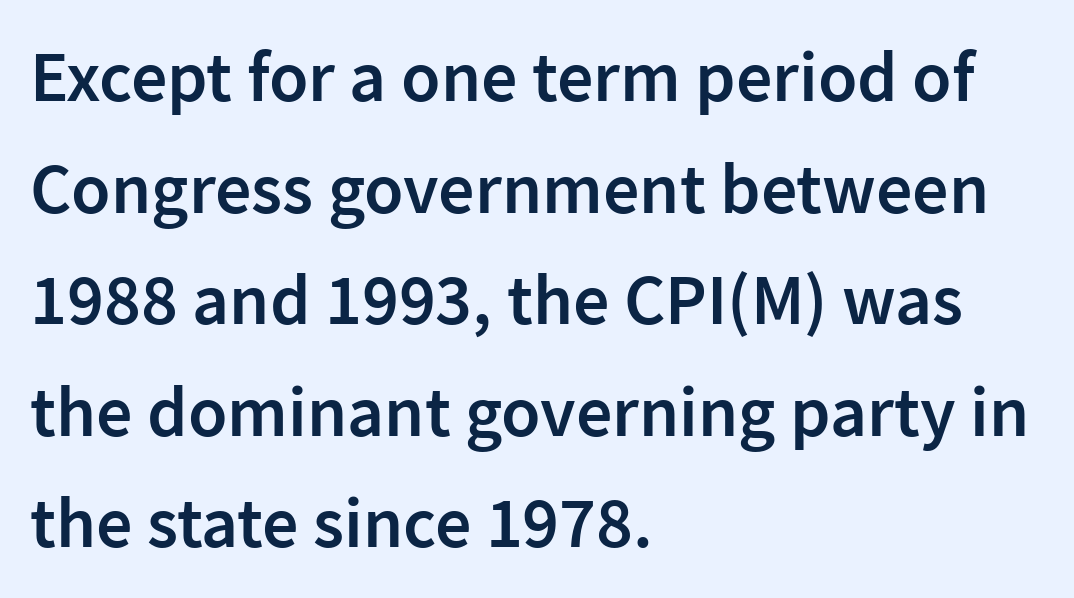
Q: Is the text bold? A: Semi-bold.
Q: Is the text italic (slanted)? A: No, it is upright.
Q: Is the typeface a serif or a sans-serif typeface? A: Sans-serif.
Q: Is the text underlined? A: No.
Q: How is the paragraph aligned? A: Left-aligned.
Q: Is the spacing between letters normal or unusually wide? A: Normal.
Q: Is the spacing between lines tight, normal or loose? A: Normal.
Q: Width (condensed, normal, or wide)? A: Normal.
Q: Stroke contrast? A: Low.
Q: x-height? A: Medium.
Q: Monospaced? A: No.
